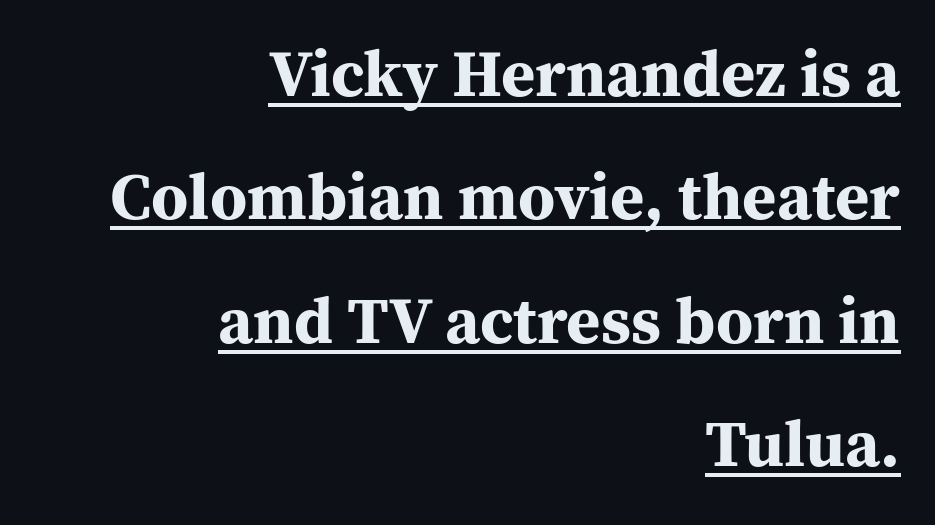
Q: Is the text bold? A: Yes.
Q: Is the text italic (slanted)? A: No, it is upright.
Q: Is the typeface a serif or a sans-serif typeface? A: Serif.
Q: Is the text underlined? A: Yes.
Q: How is the paragraph aligned? A: Right-aligned.
Q: Is the spacing between letters normal or unusually wide? A: Normal.
Q: Width (condensed, normal, or wide)? A: Normal.
Q: Stroke contrast? A: Medium.
Q: x-height? A: Medium.
Q: Monospaced? A: No.
